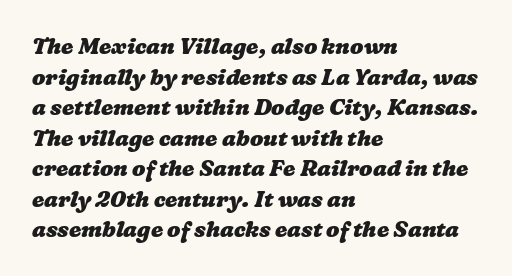
The image shows 22 px bold type; set left-aligned, normal line spacing (1.39x), normal letter spacing, not underlined.
